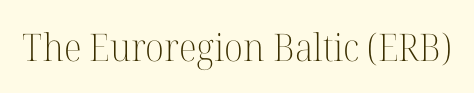
The image shows 38 px light serif type, upright; set normal letter spacing, not underlined; high stroke contrast and a medium x-height.
